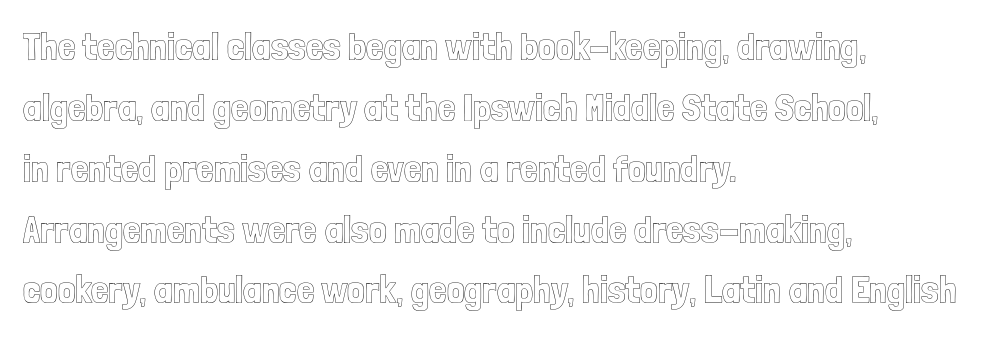
Quick note: not italic, upright. Horizontal alignment here is leftward, the default for most running prose. The foot of each line stays bare and open. Short note: letters normally spaced. Is there much room between lines? A standard amount, neither cramped nor airy. Spacing verdict: proportional, widths tailored to each character.
